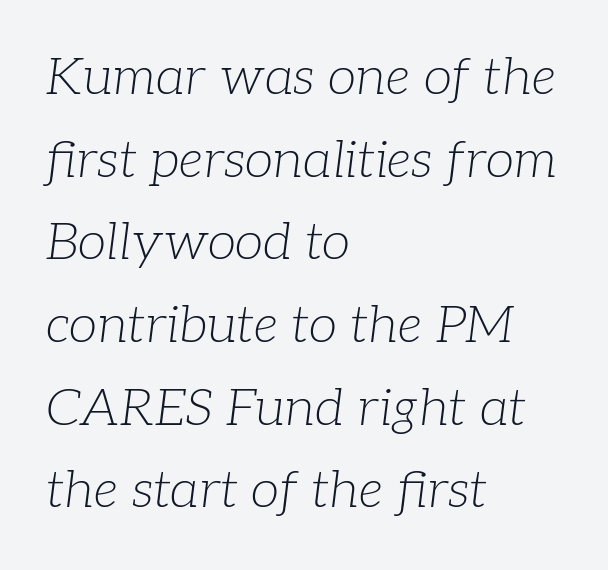
The space between consecutive lines is moderate. Has an underline been added? It has not. The rendering uses natural spacing where letterforms have individual widths. Ink coverage per letter is moderate at most. What stands out about the letter spacing? Nothing — it is the standard amount. The setting favours the left margin, as ordinary paragraphs usually do.
